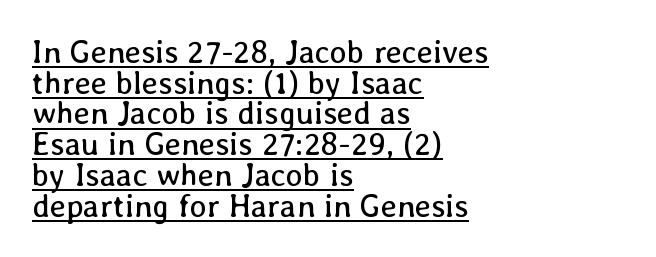
The image shows 32 px regular-weight type, upright; set left-aligned, tight line spacing (0.96x), normal letter spacing, underlined; low stroke contrast and a medium x-height.
